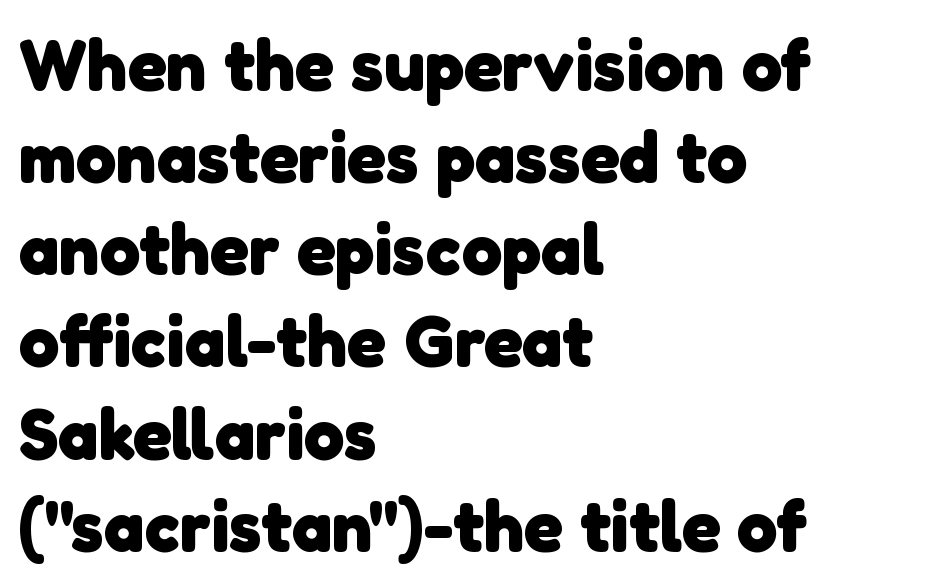
{"serif": "no", "bold": "yes", "weight": "heavy", "width": "normal", "stroke_contrast": "low", "x_height": "medium", "monospaced": "no", "underline": "no", "align": "left", "line_spacing": "normal", "line_spacing_ratio": 1.28, "letter_spacing": "normal", "letter_spacing_em": 0.0, "glyph_px": 72}
